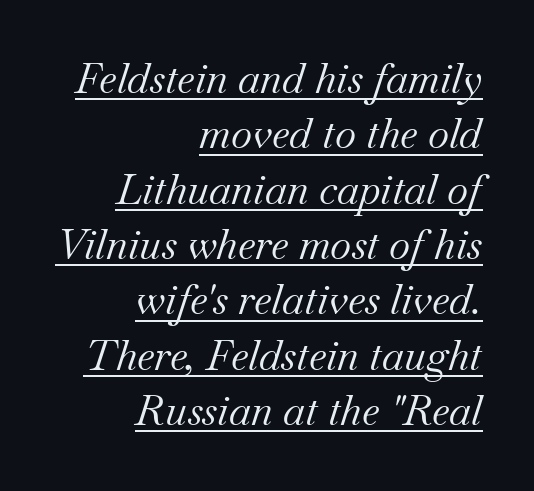
{"serif": "yes", "italic": "yes", "lean": "right", "slant_degrees": 18, "bold": "no", "weight": "regular", "width": "normal", "stroke_contrast": "medium", "x_height": "small", "monospaced": "no", "underline": "yes", "align": "right", "line_spacing": "normal", "line_spacing_ratio": 1.35, "letter_spacing": "normal", "letter_spacing_em": 0.0, "glyph_px": 41}
